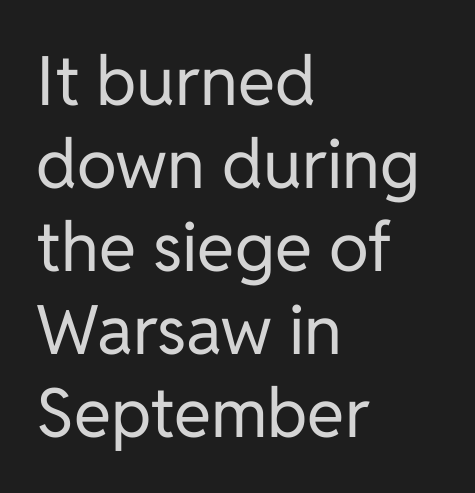
Looks like regular typesetting: each glyph gets only the width it needs. Between one letter and the next there's only the usual sliver of space. Summary of weight: not heavy and not bold. This sample is left-justified, so line endings fall wherever the words run out. This sample uses an upright cut, with every glyph sitting square on the baseline. Examine the stroke ends and you'll find no serifs.
